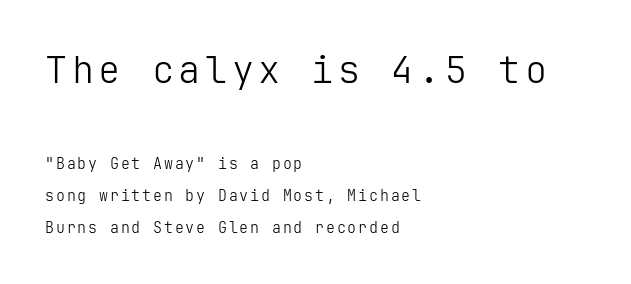
Q: Is the text bold? A: No.
Q: Is the text italic (slanted)? A: No, it is upright.
Q: Is the typeface a serif or a sans-serif typeface? A: Sans-serif.
Q: Is the text underlined? A: No.
Q: How is the paragraph aligned? A: Left-aligned.
Q: Is the spacing between lines tight, normal or loose? A: Loose.
Q: Which block of text is set in a larger size, the first (top) or the second (bottom)? A: The first (top) one.
Q: Width (condensed, normal, or wide)? A: Normal.
Q: Stroke contrast? A: Low.
Q: x-height? A: Medium.
